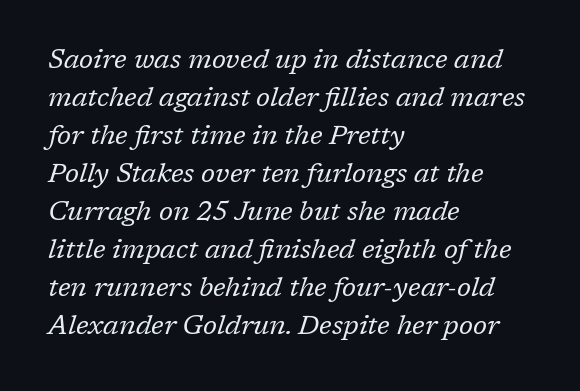
{"italic": "yes", "lean": "right", "slant_degrees": 17, "bold": "no", "underline": "no", "align": "left", "line_spacing": "normal", "line_spacing_ratio": 1.41, "letter_spacing": "normal", "letter_spacing_em": 0.0, "glyph_px": 27}
